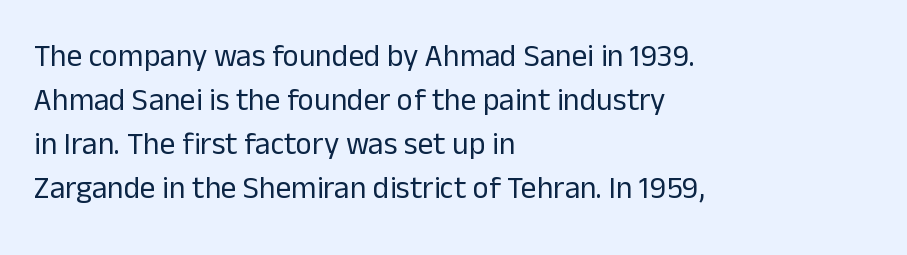
Q: Is the text bold? A: No.
Q: Is the text italic (slanted)? A: No, it is upright.
Q: Is the typeface a serif or a sans-serif typeface? A: Sans-serif.
Q: Is the text underlined? A: No.
Q: How is the paragraph aligned? A: Left-aligned.
Q: Is the spacing between letters normal or unusually wide? A: Normal.
Q: Is the spacing between lines tight, normal or loose? A: Normal.
Q: Width (condensed, normal, or wide)? A: Normal.
Q: Stroke contrast? A: Low.
Q: x-height? A: Medium.
Q: Monospaced? A: No.
